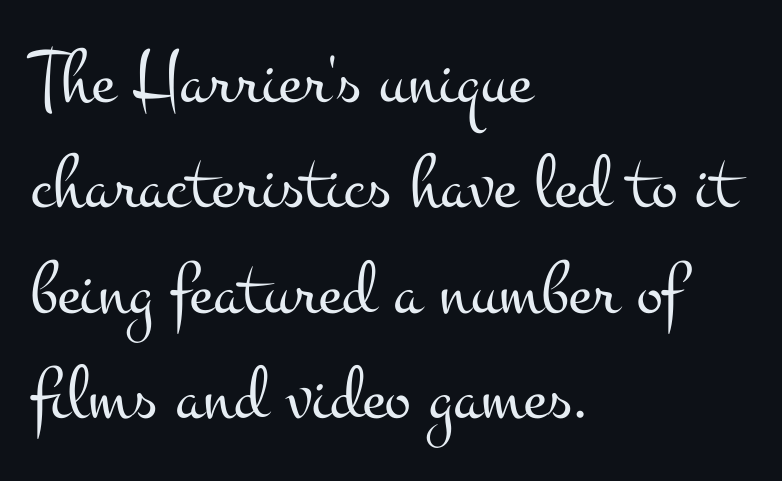
Q: Is the text bold? A: No.
Q: Is the text italic (slanted)? A: Yes.
Q: Is the typeface a serif or a sans-serif typeface? A: Serif.
Q: Is the text underlined? A: No.
Q: How is the paragraph aligned? A: Left-aligned.
Q: Is the spacing between letters normal or unusually wide? A: Normal.
Q: Is the spacing between lines tight, normal or loose? A: Normal.
Q: Width (condensed, normal, or wide)? A: Wide.
Q: Stroke contrast? A: Medium.
Q: x-height? A: Small.
Q: Monospaced? A: No.
